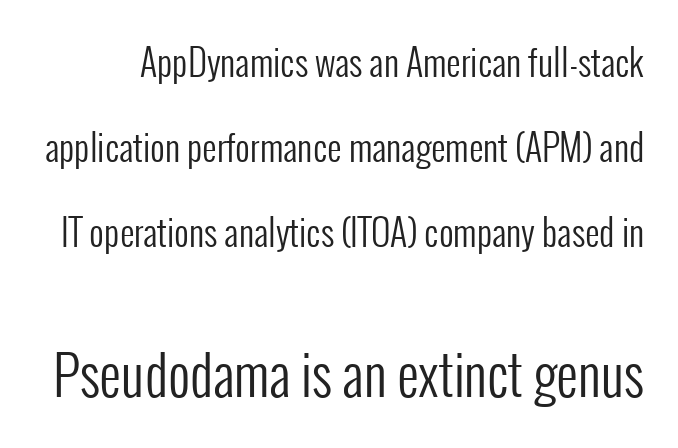
Q: Is the text bold? A: No.
Q: Is the text italic (slanted)? A: No, it is upright.
Q: Is the typeface a serif or a sans-serif typeface? A: Sans-serif.
Q: Is the text underlined? A: No.
Q: Is the spacing between letters normal or unusually wide? A: Normal.
Q: Is the spacing between lines tight, normal or loose? A: Loose.
Q: Which block of text is set in a larger size, the first (top) or the second (bottom)? A: The second (bottom) one.
Q: Width (condensed, normal, or wide)? A: Condensed.
Q: Stroke contrast? A: Low.
Q: x-height? A: Medium.
Q: Monospaced? A: No.
